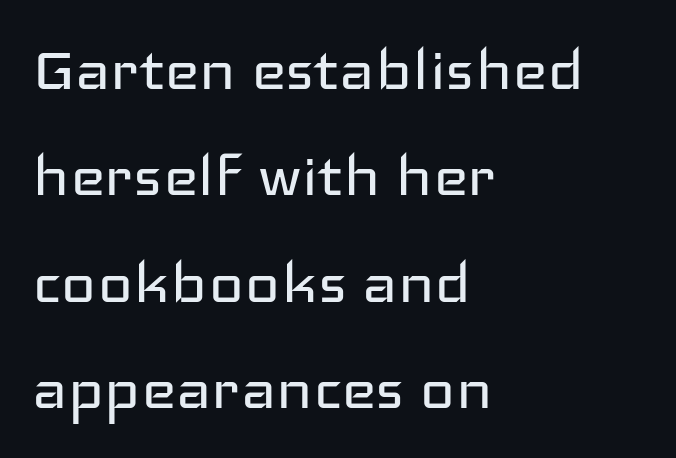
Q: Is the text bold? A: No.
Q: Is the text italic (slanted)? A: No, it is upright.
Q: Is the typeface a serif or a sans-serif typeface? A: Sans-serif.
Q: Is the text underlined? A: No.
Q: How is the paragraph aligned? A: Left-aligned.
Q: Is the spacing between letters normal or unusually wide? A: Normal.
Q: Is the spacing between lines tight, normal or loose? A: Normal.
Q: Width (condensed, normal, or wide)? A: Wide.
Q: Stroke contrast? A: Low.
Q: x-height? A: Medium.
Q: Monospaced? A: No.
